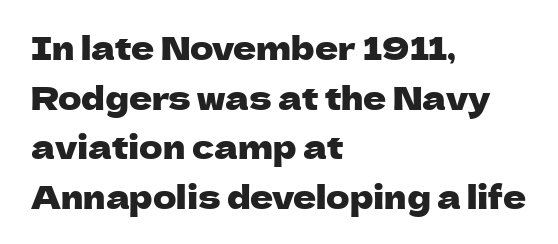
{"serif": "no", "italic": "no", "width": "normal", "stroke_contrast": "low", "x_height": "medium", "monospaced": "no", "underline": "no", "align": "left", "line_spacing": "normal", "line_spacing_ratio": 1.55, "letter_spacing": "normal", "letter_spacing_em": 0.0, "glyph_px": 32}
